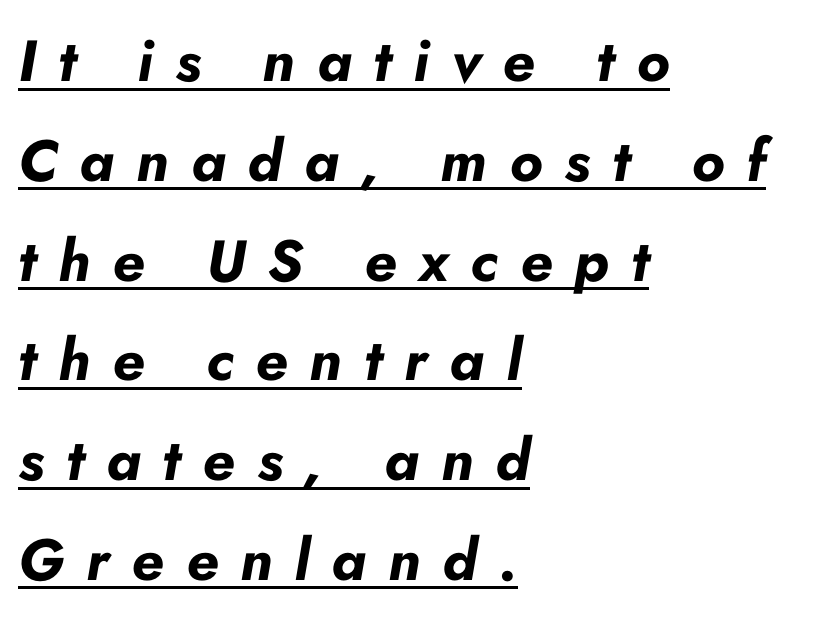
Short and long lines alike share a common starting point at left. The letters advance in unequal steps, a hallmark of proportional type. Slant detected: the letters are inclined. In terms of weight, the rendering is a true, heavy bold.
